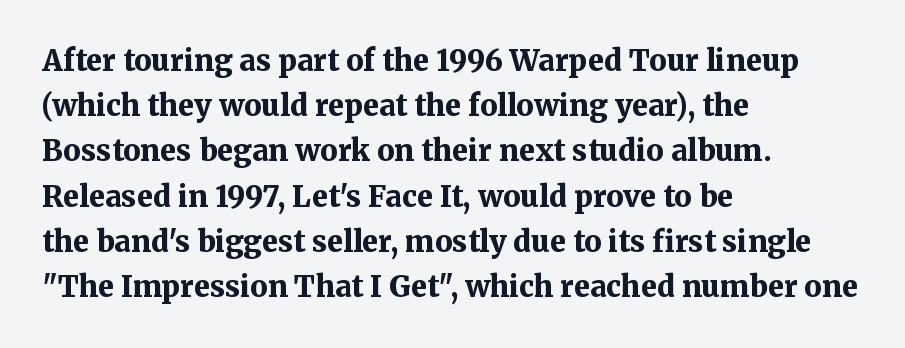
{"serif": "yes", "italic": "no", "bold": "yes", "weight": "bold", "width": "normal", "stroke_contrast": "medium", "x_height": "medium", "monospaced": "no", "underline": "no", "align": "left", "line_spacing": "normal", "line_spacing_ratio": 1.56, "letter_spacing": "normal", "letter_spacing_em": 0.0, "glyph_px": 29}
